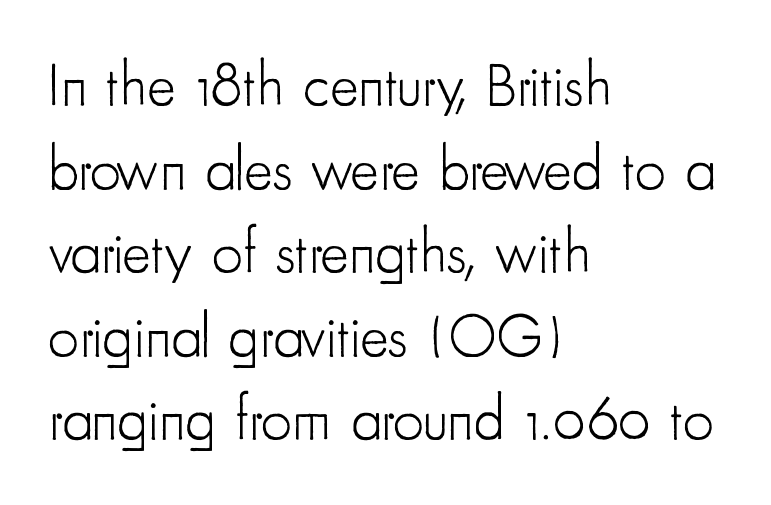
Plain, unruled lines of type. Vertical strokes here are truly vertical. The designer went with a sans here, leaving each stem footless. A classic flush-left, rag-right setting is used for this passage. Varying glyph widths throughout — classic text-font behaviour.
